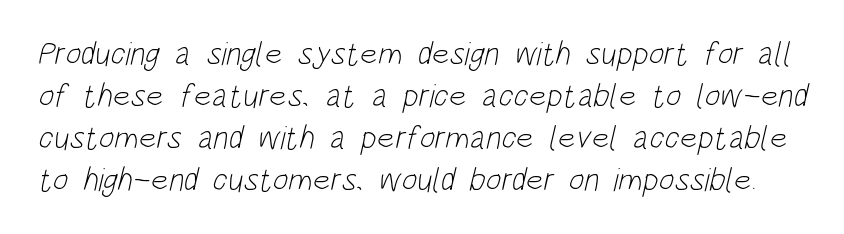
Baseline-to-baseline distance is the conventional proportion of letter height. The baseline area is clear. The rendering uses natural spacing where letterforms have individual widths. The tracking reads as untouched default to a designer's eye.
